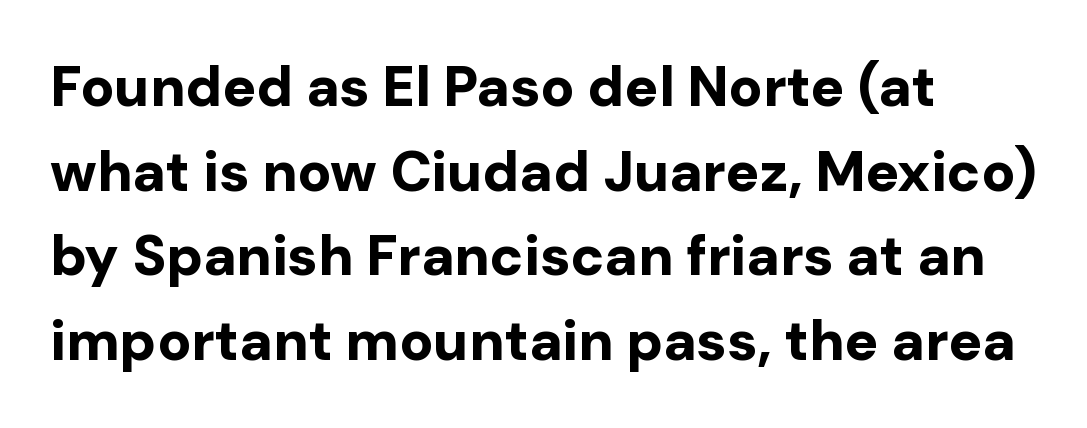
The image shows 56 px bold sans-serif type, upright; set left-aligned, normal line spacing (1.51x), normal letter spacing, not underlined; low stroke contrast and a medium x-height.
